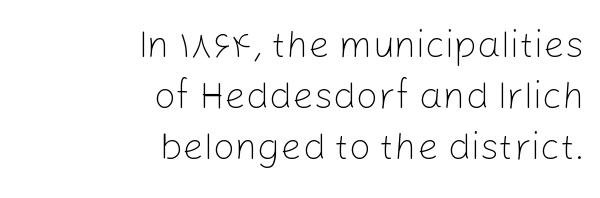
{"serif": "no", "italic": "no", "bold": "no", "weight": "light", "width": "normal", "stroke_contrast": "low", "x_height": "medium", "monospaced": "no", "underline": "no", "align": "right", "line_spacing": "normal", "line_spacing_ratio": 1.34, "letter_spacing": "normal", "letter_spacing_em": 0.0, "glyph_px": 38}
